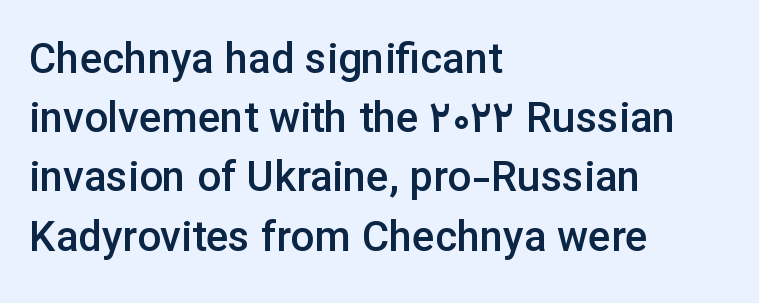
Q: Is the text bold? A: Semi-bold.
Q: Is the text italic (slanted)? A: No, it is upright.
Q: Is the typeface a serif or a sans-serif typeface? A: Sans-serif.
Q: Is the text underlined? A: No.
Q: How is the paragraph aligned? A: Left-aligned.
Q: Is the spacing between letters normal or unusually wide? A: Normal.
Q: Is the spacing between lines tight, normal or loose? A: Normal.
Q: Width (condensed, normal, or wide)? A: Normal.
Q: Stroke contrast? A: Low.
Q: x-height? A: Medium.
Q: Monospaced? A: No.
